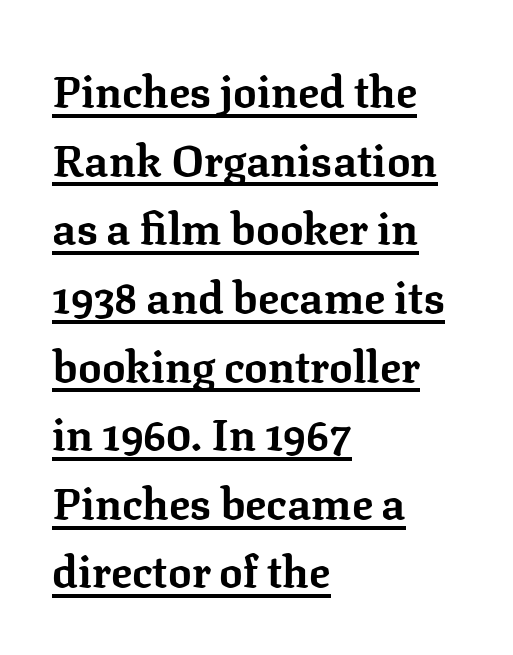
Q: Is the text bold? A: Yes.
Q: Is the text italic (slanted)? A: No, it is upright.
Q: Is the typeface a serif or a sans-serif typeface? A: Serif.
Q: Is the text underlined? A: Yes.
Q: How is the paragraph aligned? A: Left-aligned.
Q: Is the spacing between letters normal or unusually wide? A: Normal.
Q: Is the spacing between lines tight, normal or loose? A: Normal.
Q: Width (condensed, normal, or wide)? A: Normal.
Q: Stroke contrast? A: Low.
Q: x-height? A: Medium.
Q: Monospaced? A: No.
